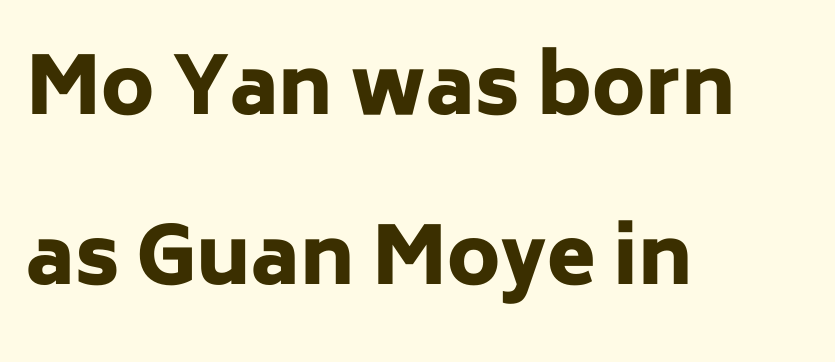
The image shows 79 px heavy sans-serif type, upright; set left-aligned, loose line spacing (2.15x), normal letter spacing, not underlined; low stroke contrast and a medium x-height.
